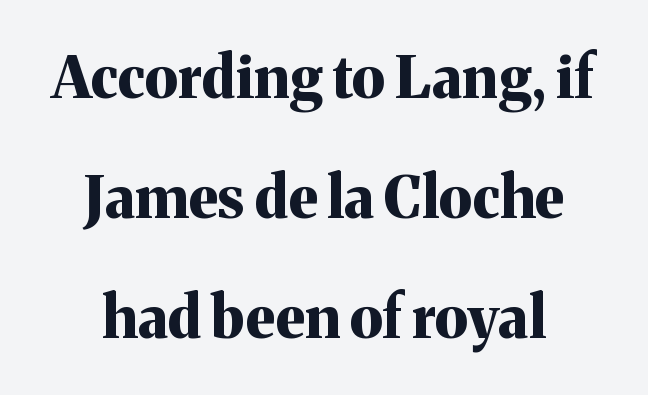
The image shows 58 px bold serif type, upright; set centered, loose line spacing (2.07x), normal letter spacing, not underlined; medium stroke contrast and a medium x-height.
